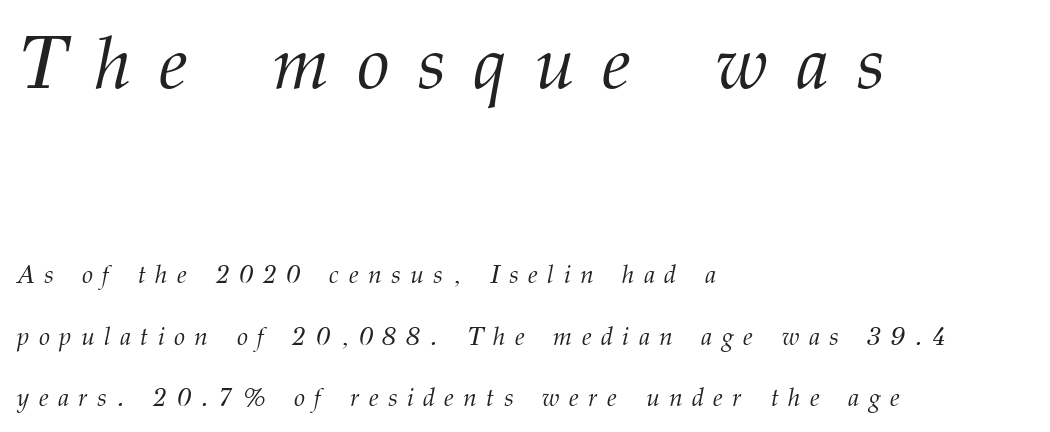
{"serif": "yes", "italic": "yes", "lean": "right", "slant_degrees": 12, "bold": "no", "weight": "light", "width": "normal", "stroke_contrast": "medium", "x_height": "medium", "monospaced": "no", "underline": "no", "align": "left", "line_spacing": "loose", "line_spacing_ratio": 2.47, "letter_spacing": "wide", "letter_spacing_em": 0.38, "larger_block": "first", "size_ratio": 2.96, "glyph_px": 74}
